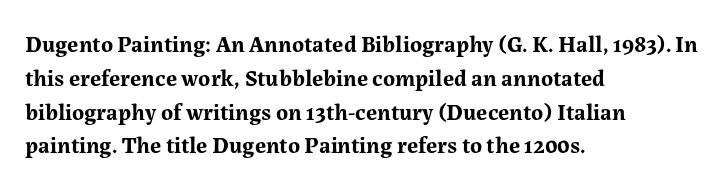
Bold? Absolutely — the strokes are thick and heavy. The setting favours the left margin, as ordinary paragraphs usually do. The font's upright variant was chosen for this text. A bare baseline throughout the passage. Vertical spacing — default.
